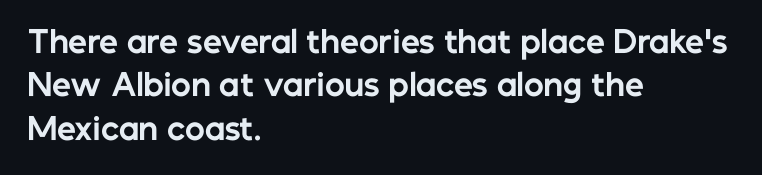
The image shows 30 px bold sans-serif type, upright; set left-aligned, normal line spacing (1.45x), normal letter spacing, not underlined; low stroke contrast and a medium x-height.
